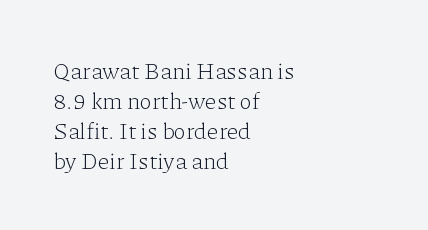
Q: Is the text bold? A: No.
Q: Is the text italic (slanted)? A: No, it is upright.
Q: Is the text underlined? A: No.
Q: How is the paragraph aligned? A: Left-aligned.
Q: Is the spacing between letters normal or unusually wide? A: Normal.
Q: Is the spacing between lines tight, normal or loose? A: Normal.
